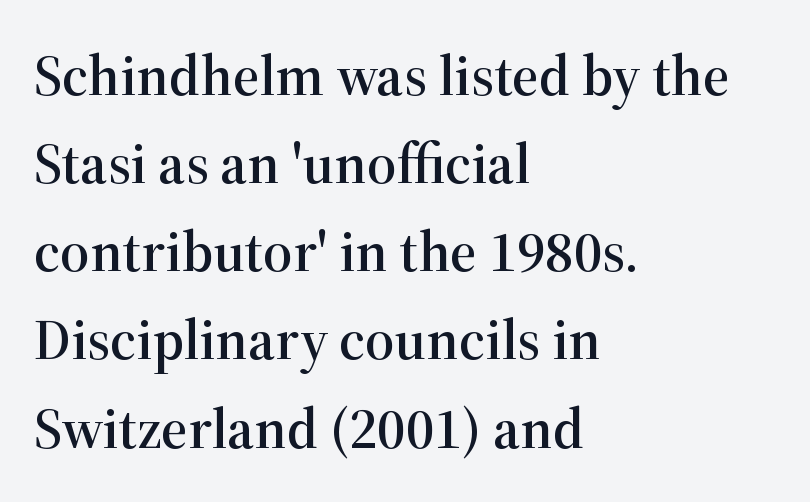
The image shows 58 px serif type, upright; set left-aligned, normal line spacing (1.52x), normal letter spacing, not underlined; high stroke contrast and a medium x-height.
